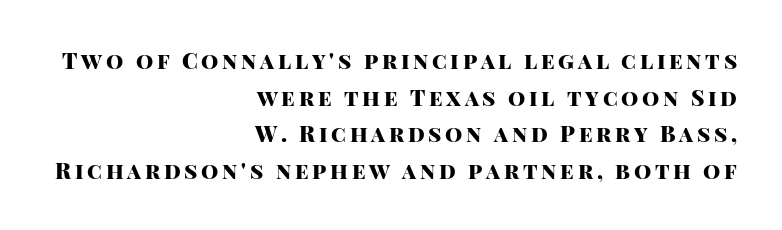
Ordinary non-slanted type is in use. Heavy, bold letterforms. Vertical spacing — default. Just letters on the line, the space beneath them empty. If you drew a ruler down the right edge, every line would touch it.
